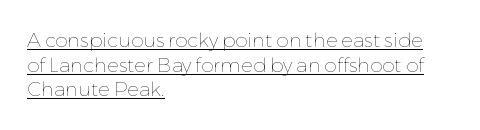
Q: Is the text bold? A: No.
Q: Is the text italic (slanted)? A: No, it is upright.
Q: Is the text underlined? A: Yes.
Q: How is the paragraph aligned? A: Left-aligned.
Q: Is the spacing between letters normal or unusually wide? A: Normal.
